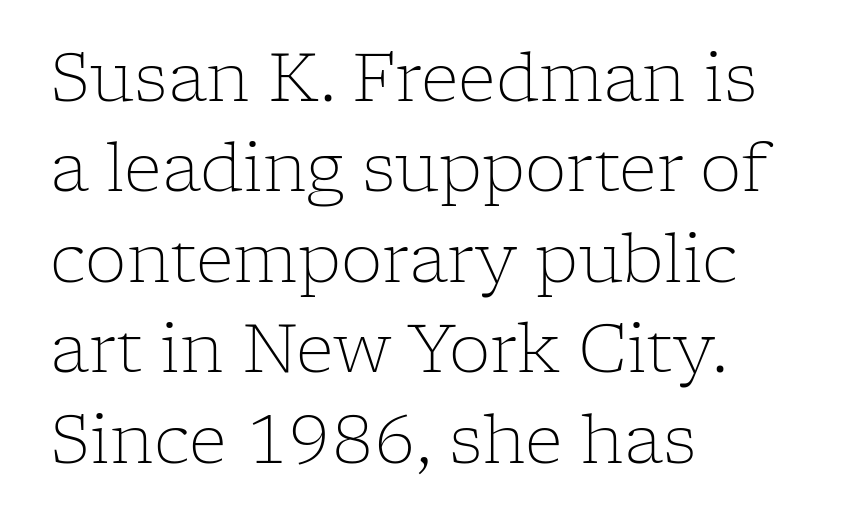
{"serif": "yes", "italic": "no", "bold": "no", "weight": "light", "width": "normal", "stroke_contrast": "low", "x_height": "medium", "monospaced": "no", "underline": "no", "align": "left", "line_spacing": "normal", "line_spacing_ratio": 1.37, "letter_spacing": "normal", "letter_spacing_em": 0.0, "glyph_px": 66}
